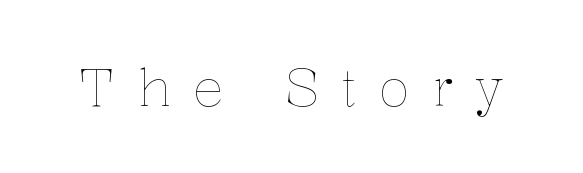
{"italic": "no", "bold": "no", "weight": "thin", "width": "normal", "stroke_contrast": "low", "x_height": "medium", "monospaced": "no", "underline": "no", "letter_spacing": "wide", "letter_spacing_em": 0.43, "glyph_px": 52}
